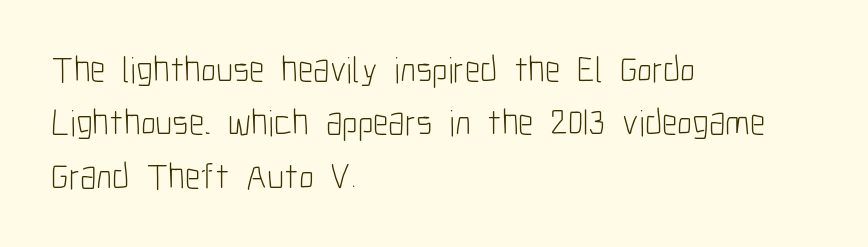
You can tell from the bare stems that sans-serif type was used. The ragged edge is on the right, which tells us the setting is flush left. The face used here is proportionally spaced, like ordinary book or web type. How would I describe the line gaps? Plain and ordinary. The specimen reads as upright at a glance.
